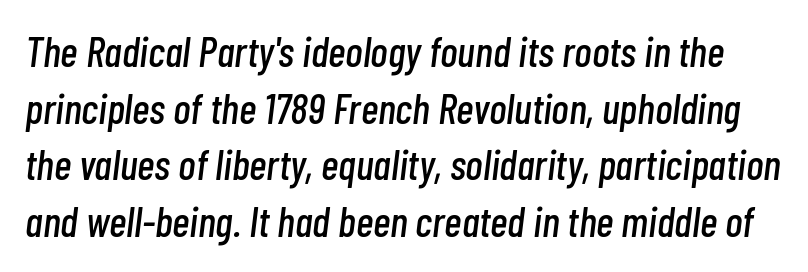
{"italic": "yes", "lean": "right", "slant_degrees": 7, "width": "condensed", "stroke_contrast": "low", "x_height": "medium", "monospaced": "no", "underline": "no", "line_spacing": "normal", "line_spacing_ratio": 1.35, "letter_spacing": "normal", "letter_spacing_em": 0.0, "glyph_px": 42}
